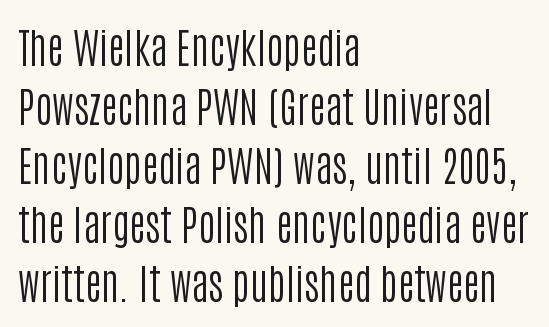
The setting favours the left margin, as ordinary paragraphs usually do. Check where the strokes stop: nothing finishes them off — pure sans. Words float on clear page, feet unadorned. Do the characters align in a grid? No, the font is proportional. This sample uses plain, unmodified letter spacing.
